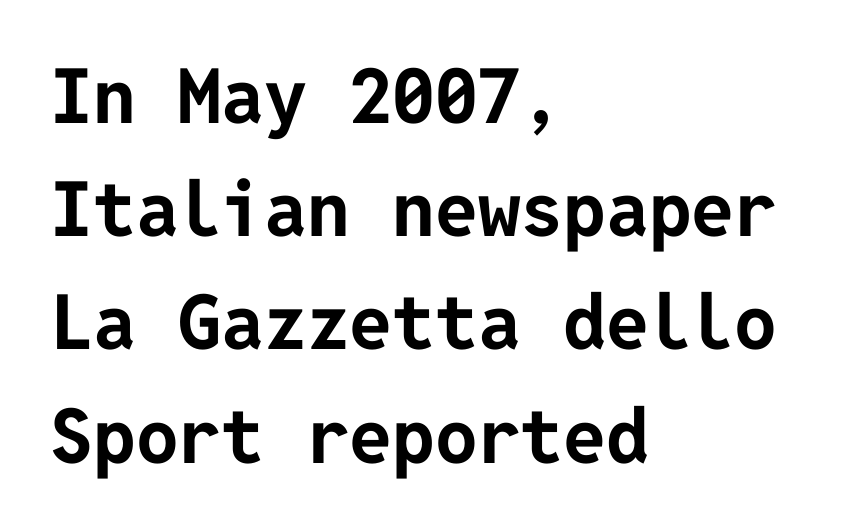
{"serif": "no", "italic": "no", "bold": "yes", "weight": "bold", "width": "normal", "stroke_contrast": "low", "x_height": "medium", "underline": "no", "align": "left", "line_spacing": "normal", "line_spacing_ratio": 1.49, "letter_spacing": "normal", "letter_spacing_em": 0.0, "glyph_px": 76}
